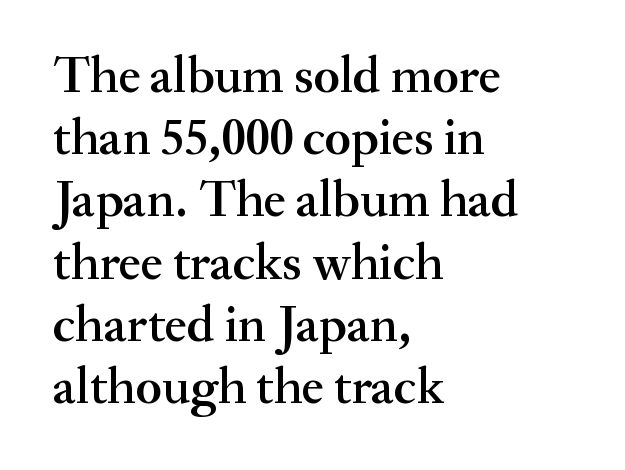
Stroke terminals: seriffed. Lines of text with bare space underneath. Short and long lines alike share a common starting point at left. This sample uses an upright cut, with every glyph sitting square on the baseline.
